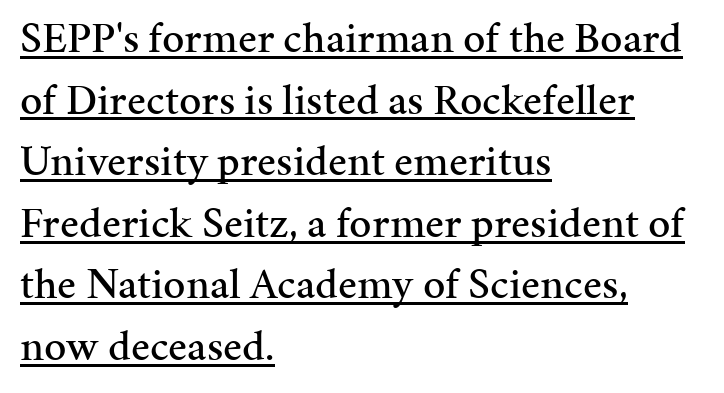
Does the leading feel generous? No, just average. Ascenders rise straight up at ninety degrees. The face used here is seriffed, in the tradition of book romans. The gaps between neighbouring characters are ordinary and unremarkable. Spacing verdict: proportional, widths tailored to each character.
